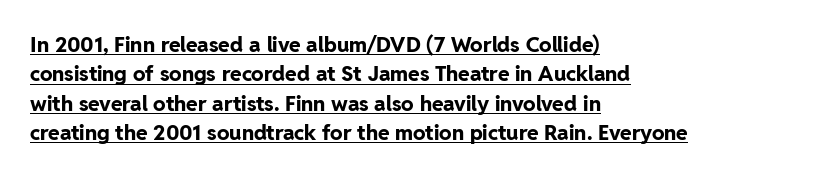
The image shows 21 px bold type, upright; set left-aligned, normal line spacing (1.4x), normal letter spacing, underlined.
